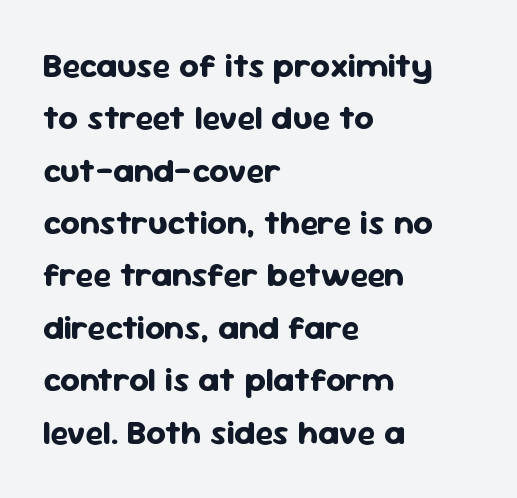
Q: Is the text bold? A: Yes.
Q: Is the text italic (slanted)? A: No, it is upright.
Q: Is the typeface a serif or a sans-serif typeface? A: Sans-serif.
Q: Is the text underlined? A: No.
Q: How is the paragraph aligned? A: Left-aligned.
Q: Is the spacing between letters normal or unusually wide? A: Normal.
Q: Is the spacing between lines tight, normal or loose? A: Normal.
Q: Width (condensed, normal, or wide)? A: Normal.
Q: Stroke contrast? A: Low.
Q: x-height? A: Medium.
Q: Monospaced? A: No.
